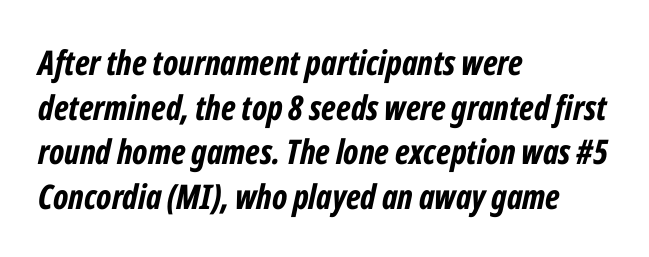
Q: Is the text bold? A: Yes.
Q: Is the text italic (slanted)? A: Yes, it leans right by about 12 degrees.
Q: Is the text underlined? A: No.
Q: How is the paragraph aligned? A: Left-aligned.
Q: Is the spacing between letters normal or unusually wide? A: Normal.
Q: Is the spacing between lines tight, normal or loose? A: Normal.
Q: Width (condensed, normal, or wide)? A: Condensed.
Q: Stroke contrast? A: Low.
Q: x-height? A: Medium.
Q: Monospaced? A: No.
